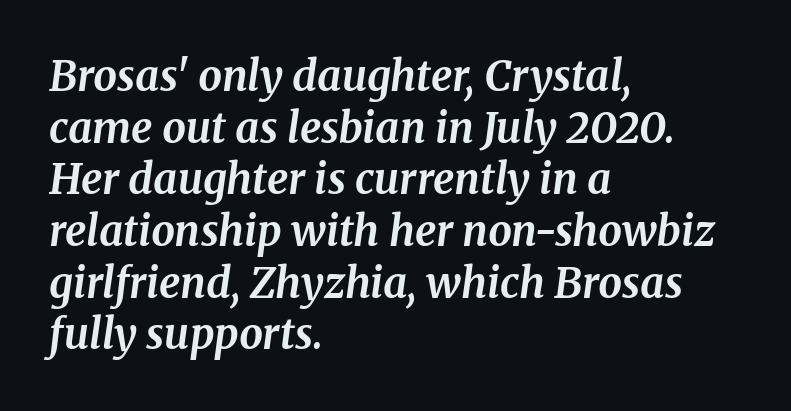
{"serif": "yes", "italic": "yes", "lean": "right", "slant_degrees": 8, "bold": "yes", "weight": "bold", "width": "normal", "stroke_contrast": "medium", "x_height": "medium", "monospaced": "no", "underline": "no", "align": "left", "line_spacing_ratio": 1.23, "letter_spacing": "normal", "letter_spacing_em": 0.0, "glyph_px": 42}
